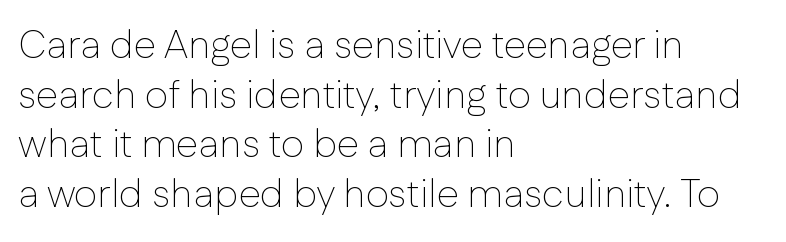
Q: Is the text bold? A: No.
Q: Is the text italic (slanted)? A: No, it is upright.
Q: Is the typeface a serif or a sans-serif typeface? A: Sans-serif.
Q: Is the text underlined? A: No.
Q: How is the paragraph aligned? A: Left-aligned.
Q: Is the spacing between letters normal or unusually wide? A: Normal.
Q: Width (condensed, normal, or wide)? A: Normal.
Q: Stroke contrast? A: Low.
Q: x-height? A: Medium.
Q: Monospaced? A: No.
